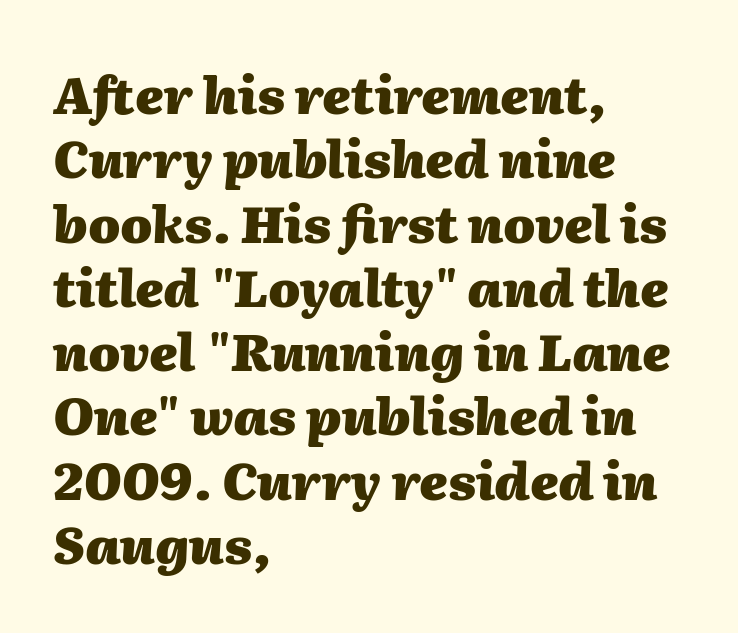
{"italic": "yes", "lean": "right", "slant_degrees": 2, "bold": "yes", "weight": "heavy", "width": "normal", "stroke_contrast": "medium", "x_height": "medium", "monospaced": "no", "underline": "no", "align": "left", "line_spacing": "normal", "line_spacing_ratio": 1.26, "letter_spacing": "normal", "letter_spacing_em": 0.0, "glyph_px": 51}
